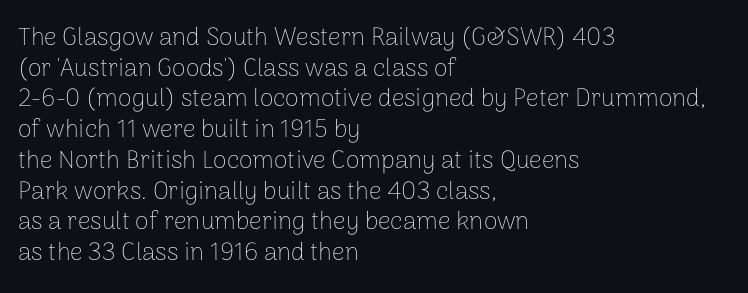
Q: Is the text bold? A: No.
Q: Is the text italic (slanted)? A: No, it is upright.
Q: Is the text underlined? A: No.
Q: How is the paragraph aligned? A: Left-aligned.
Q: Is the spacing between letters normal or unusually wide? A: Normal.
